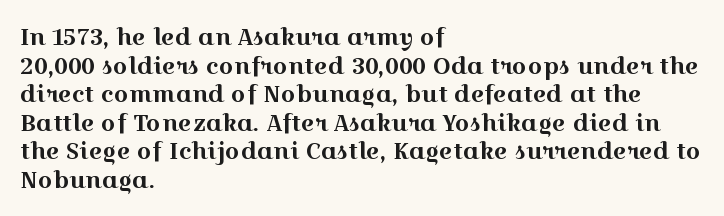
{"italic": "no", "underline": "no", "align": "left", "line_spacing_ratio": 1.24, "letter_spacing": "normal", "letter_spacing_em": 0.0, "glyph_px": 23}
